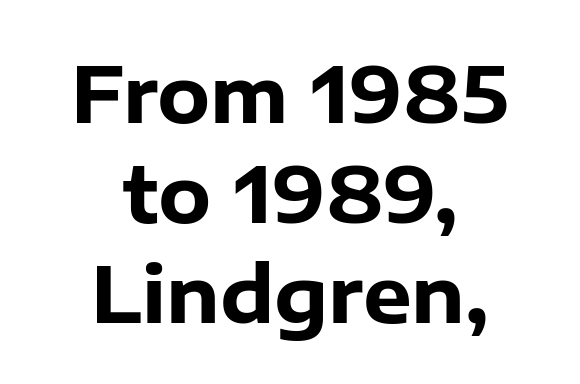
Q: Is the text bold? A: Yes.
Q: Is the text italic (slanted)? A: No, it is upright.
Q: Is the typeface a serif or a sans-serif typeface? A: Sans-serif.
Q: Is the text underlined? A: No.
Q: How is the paragraph aligned? A: Centered.
Q: Is the spacing between letters normal or unusually wide? A: Normal.
Q: Is the spacing between lines tight, normal or loose? A: Normal.
Q: Width (condensed, normal, or wide)? A: Normal.
Q: Stroke contrast? A: Low.
Q: x-height? A: Medium.
Q: Monospaced? A: No.
